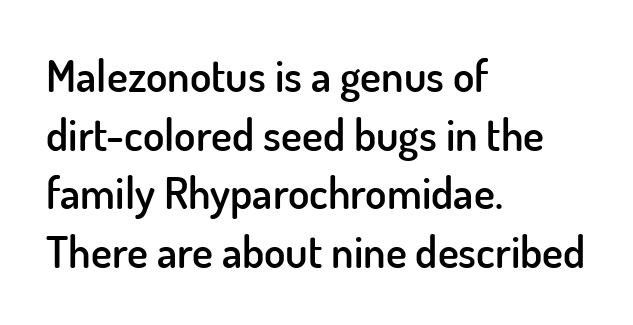
The image shows 44 px semibold sans-serif type, upright; set left-aligned, normal line spacing (1.33x), normal letter spacing, not underlined; low stroke contrast and a small x-height.
